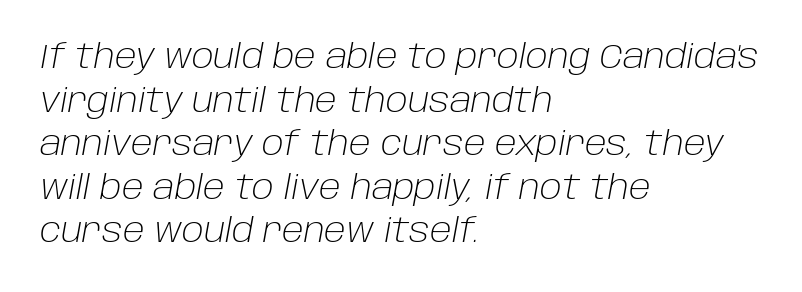
The image shows 34 px light type, italic (leaning right); set left-aligned, normal line spacing (1.28x), normal letter spacing, not underlined; low stroke contrast and a large x-height.
